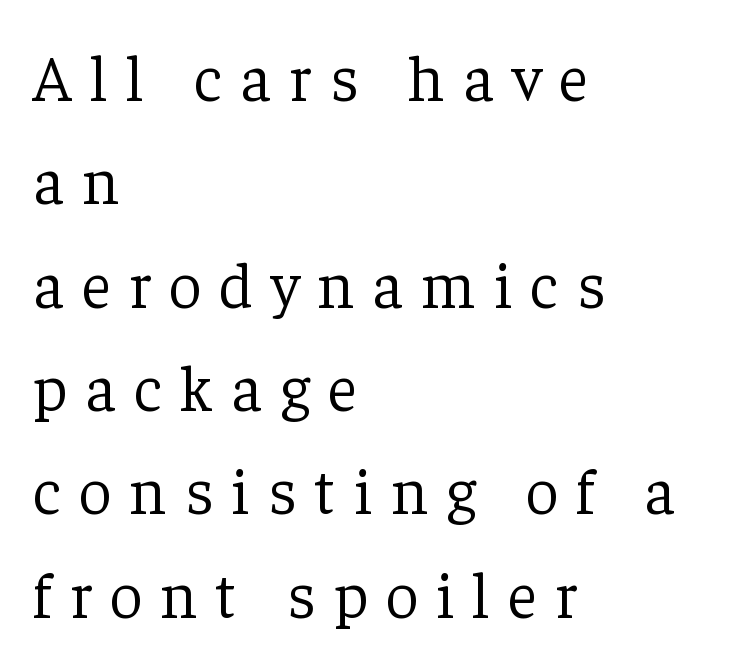
The image shows 65 px light serif type, upright; set left-aligned, normal line spacing (1.59x), unusually wide letter spacing (+0.28 em), not underlined; low stroke contrast and a medium x-height.
